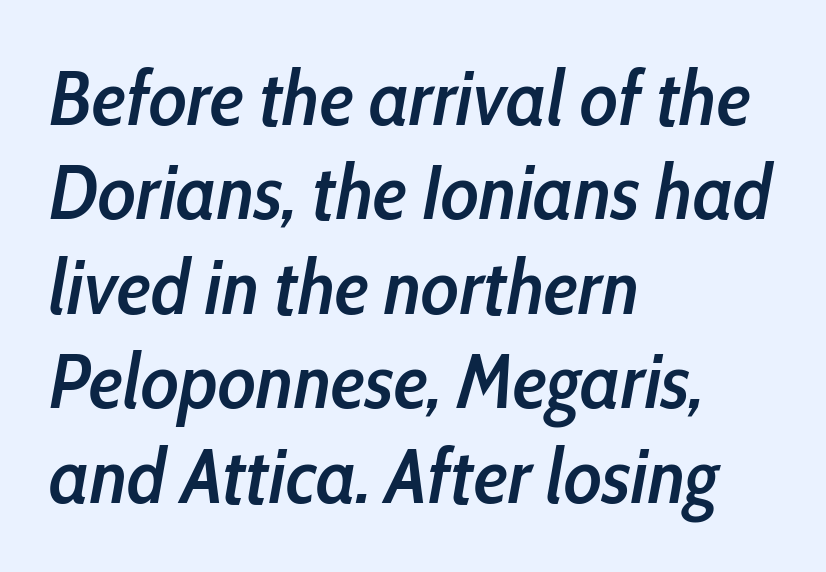
{"italic": "yes", "lean": "right", "slant_degrees": 10, "bold": "semi", "weight": "semibold", "width": "condensed", "stroke_contrast": "low", "x_height": "medium", "monospaced": "no", "underline": "no", "align": "left", "line_spacing_ratio": 1.21, "letter_spacing": "normal", "letter_spacing_em": 0.0, "glyph_px": 78}
